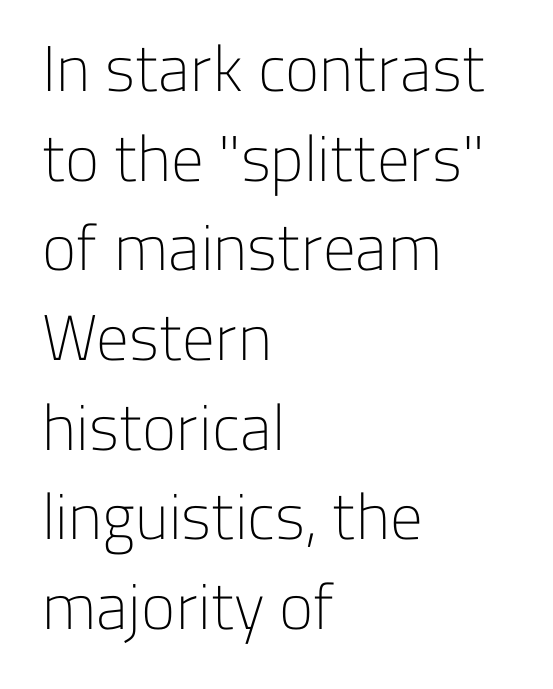
The image shows 65 px light sans-serif type, upright; set left-aligned, normal line spacing (1.38x), normal letter spacing, not underlined; low stroke contrast and a medium x-height.
